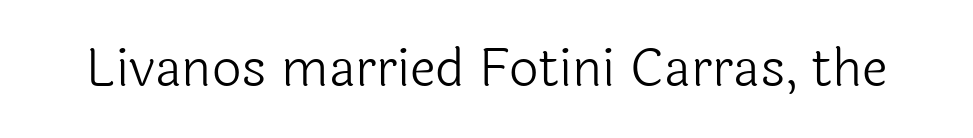
The image shows 52 px light sans-serif type, upright; set normal letter spacing, not underlined; a medium x-height.
